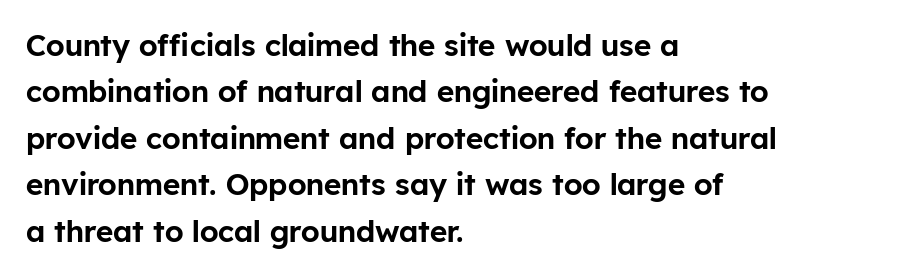
The image shows 30 px sans-serif type, upright; set left-aligned, normal line spacing (1.55x), normal letter spacing, not underlined; low stroke contrast and a medium x-height.
